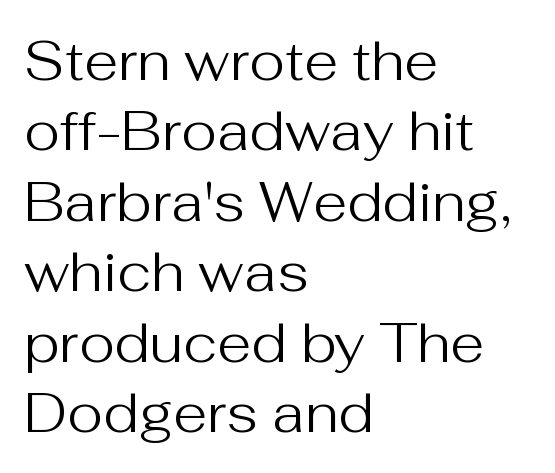
Reading down the block, your eye returns to a fixed left position each line. Looks like regular typesetting: each glyph gets only the width it needs. Posture: upright roman. The zone under the glyphs is completely vacant.
